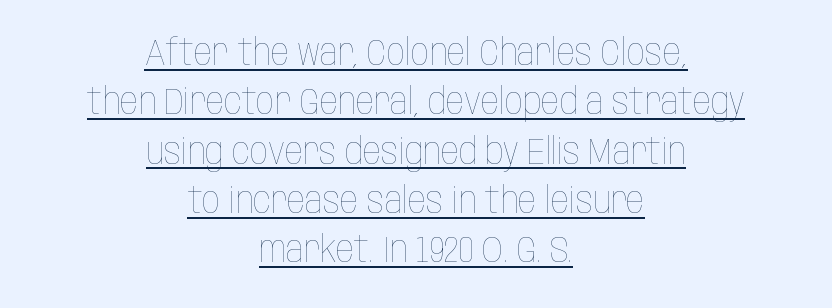
The image shows 36 px thin, condensed type, upright; set centered, normal line spacing (1.37x), normal letter spacing, underlined; low stroke contrast and a large x-height.
